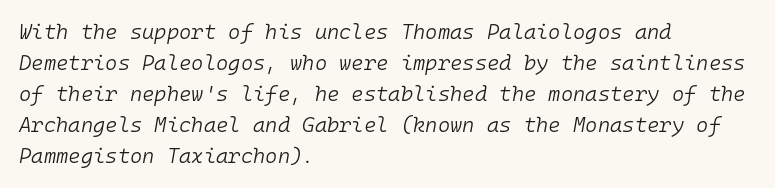
The image shows 21 px text type, italic (leaning right); set left-aligned, normal line spacing (1.48x), normal letter spacing, not underlined.
